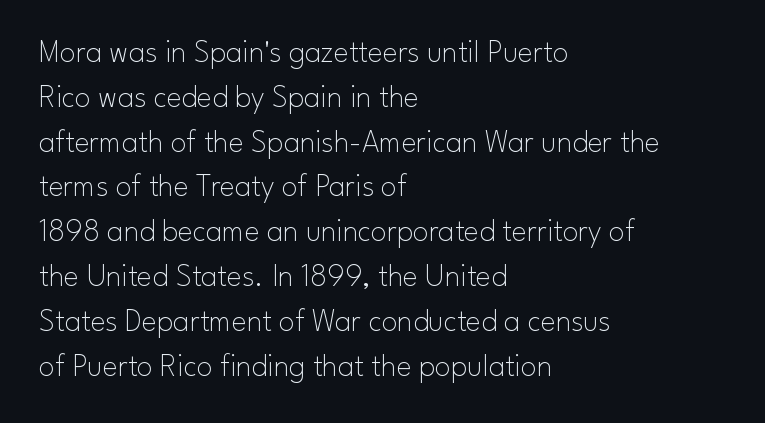
{"serif": "no", "italic": "no", "bold": "no", "weight": "thin", "width": "normal", "stroke_contrast": "low", "x_height": "small", "monospaced": "no", "underline": "no", "align": "left", "line_spacing": "normal", "line_spacing_ratio": 1.4, "letter_spacing": "normal", "letter_spacing_em": 0.0, "glyph_px": 32}
